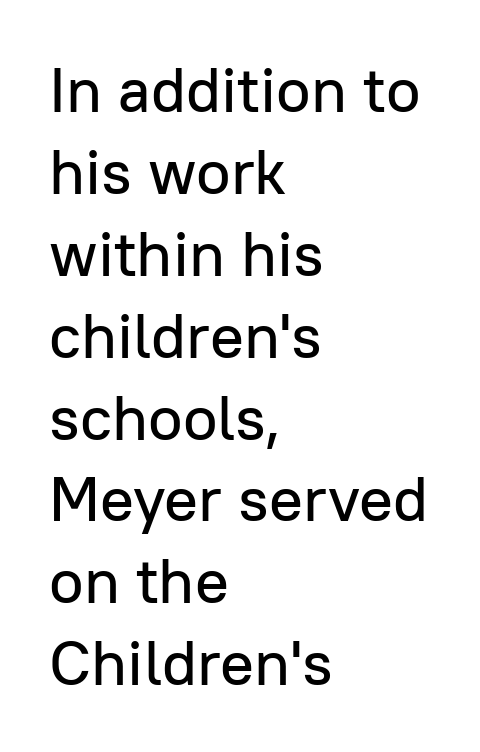
Q: Is the text italic (slanted)? A: No, it is upright.
Q: Is the typeface a serif or a sans-serif typeface? A: Sans-serif.
Q: Is the text underlined? A: No.
Q: How is the paragraph aligned? A: Left-aligned.
Q: Is the spacing between letters normal or unusually wide? A: Normal.
Q: Is the spacing between lines tight, normal or loose? A: Normal.
Q: Width (condensed, normal, or wide)? A: Normal.
Q: Stroke contrast? A: Low.
Q: x-height? A: Medium.
Q: Monospaced? A: No.
